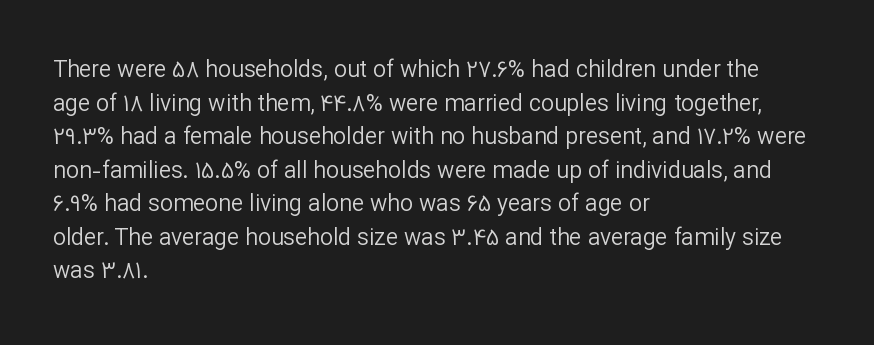
Q: Is the text bold? A: No.
Q: Is the text italic (slanted)? A: No, it is upright.
Q: Is the text underlined? A: No.
Q: How is the paragraph aligned? A: Left-aligned.
Q: Is the spacing between letters normal or unusually wide? A: Normal.
Q: Is the spacing between lines tight, normal or loose? A: Normal.
